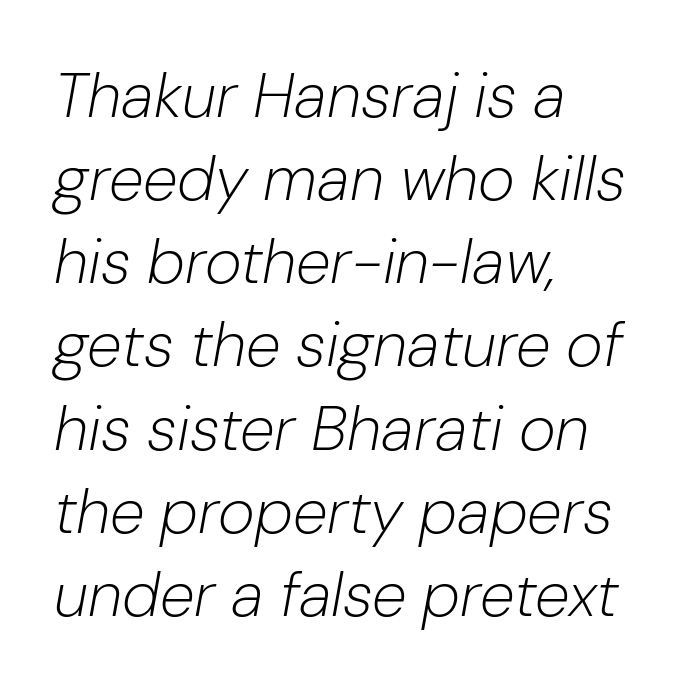
The image shows 63 px light type, italic (leaning right); set left-aligned, normal line spacing (1.32x), normal letter spacing, not underlined; low stroke contrast and a medium x-height.
